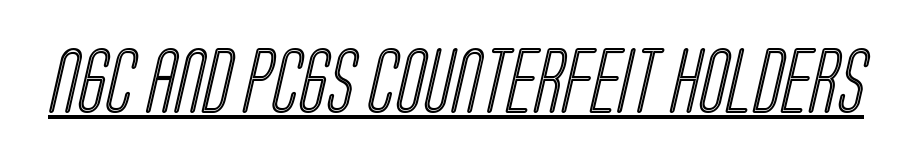
The image shows 65 px condensed type; set normal letter spacing, underlined; a large x-height.
